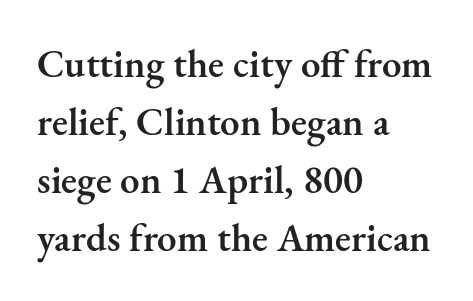
Q: Is the text bold? A: Semi-bold.
Q: Is the text italic (slanted)? A: No, it is upright.
Q: Is the typeface a serif or a sans-serif typeface? A: Serif.
Q: Is the text underlined? A: No.
Q: How is the paragraph aligned? A: Left-aligned.
Q: Is the spacing between letters normal or unusually wide? A: Normal.
Q: Is the spacing between lines tight, normal or loose? A: Normal.
Q: Width (condensed, normal, or wide)? A: Normal.
Q: Stroke contrast? A: Medium.
Q: x-height? A: Small.
Q: Monospaced? A: No.
